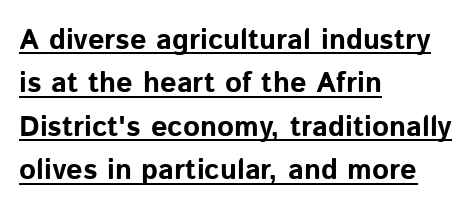
A baseline rule has been typeset under these characters. Typographically, this falls in the sans-serif category. Default kerning and tracking; the words read as compact shapes. Horizontal bands of white between lines are of average thickness. Thick stems and heavy bowls — unmistakably bold.
